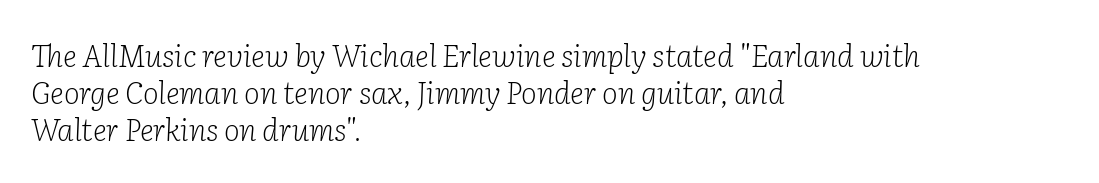
Q: Is the text bold? A: No.
Q: Is the text italic (slanted)? A: Yes, it leans right by about 2 degrees.
Q: Is the typeface a serif or a sans-serif typeface? A: Serif.
Q: Is the text underlined? A: No.
Q: How is the paragraph aligned? A: Left-aligned.
Q: Is the spacing between letters normal or unusually wide? A: Normal.
Q: Width (condensed, normal, or wide)? A: Normal.
Q: Stroke contrast? A: Low.
Q: x-height? A: Medium.
Q: Monospaced? A: No.
